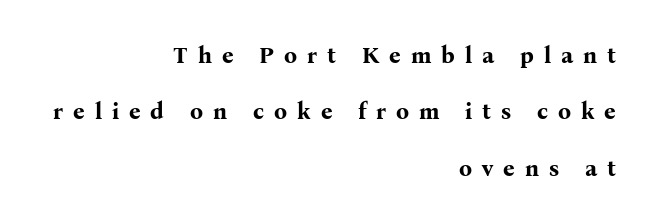
The image shows 23 px bold type, upright; set right-aligned, loose line spacing (2.45x), unusually wide letter spacing (+0.43 em), not underlined.
